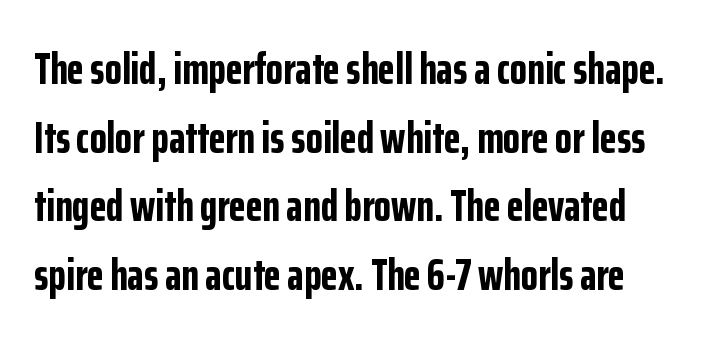
Q: Is the text bold? A: Yes.
Q: Is the text italic (slanted)? A: No, it is upright.
Q: Is the typeface a serif or a sans-serif typeface? A: Sans-serif.
Q: Is the text underlined? A: No.
Q: Is the spacing between letters normal or unusually wide? A: Normal.
Q: Is the spacing between lines tight, normal or loose? A: Normal.
Q: Width (condensed, normal, or wide)? A: Condensed.
Q: Stroke contrast? A: Low.
Q: x-height? A: Medium.
Q: Monospaced? A: No.
